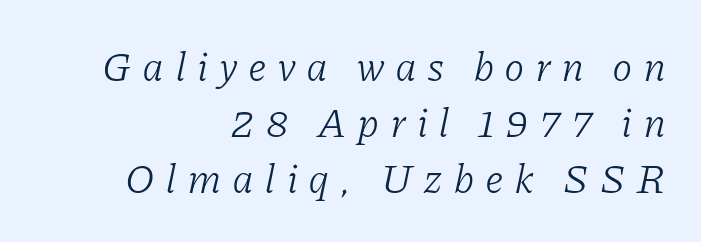
{"serif": "yes", "italic": "yes", "lean": "right", "slant_degrees": 11, "bold": "no", "weight": "light", "width": "normal", "stroke_contrast": "low", "x_height": "medium", "monospaced": "no", "underline": "no", "align": "right", "line_spacing": "normal", "line_spacing_ratio": 1.37, "letter_spacing": "wide", "letter_spacing_em": 0.25, "glyph_px": 41}
